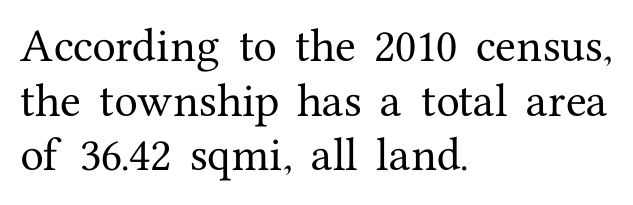
The image shows 38 px serif type, upright; set left-aligned, normal line spacing (1.44x), normal letter spacing, not underlined; medium stroke contrast and a medium x-height.
